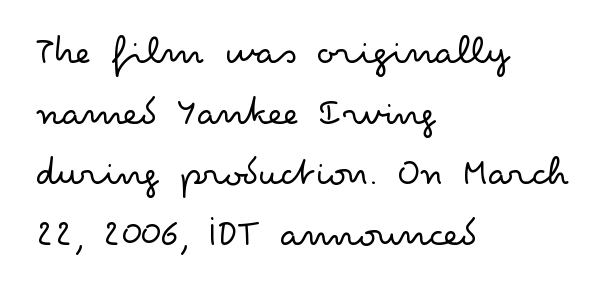
{"serif": "no", "italic": "no", "bold": "no", "weight": "light", "width": "wide", "stroke_contrast": "low", "x_height": "small", "monospaced": "no", "underline": "no", "align": "left", "line_spacing": "normal", "line_spacing_ratio": 1.48, "letter_spacing": "normal", "letter_spacing_em": 0.0, "glyph_px": 41}
